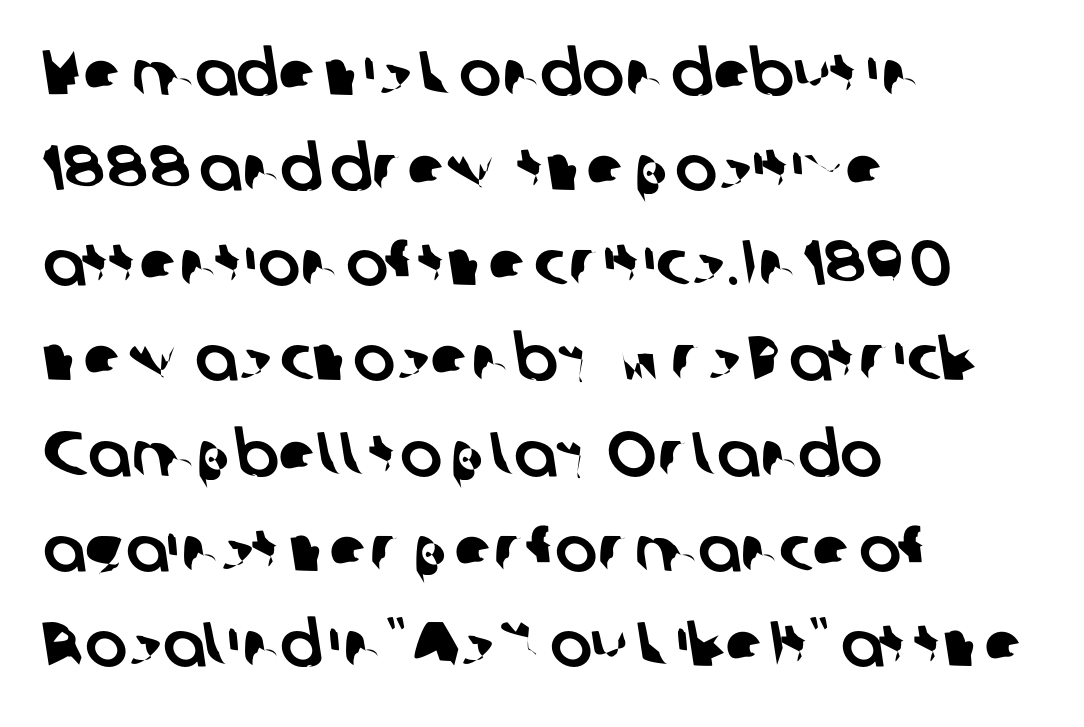
{"serif": "no", "width": "normal", "stroke_contrast": "low", "x_height": "medium", "monospaced": "no", "underline": "no", "align": "left", "line_spacing": "normal", "line_spacing_ratio": 1.51, "letter_spacing": "normal", "letter_spacing_em": 0.0, "glyph_px": 63}
